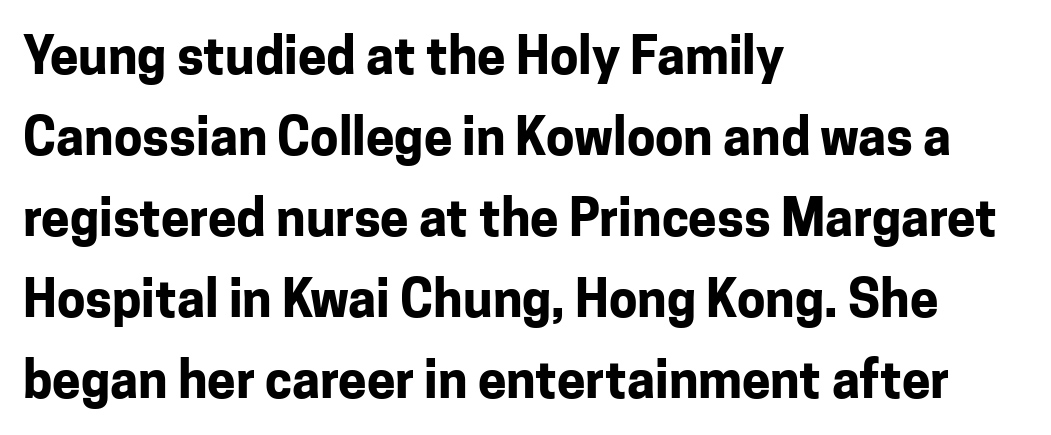
Q: Is the text bold? A: Yes.
Q: Is the text italic (slanted)? A: No, it is upright.
Q: Is the typeface a serif or a sans-serif typeface? A: Sans-serif.
Q: Is the text underlined? A: No.
Q: How is the paragraph aligned? A: Left-aligned.
Q: Is the spacing between letters normal or unusually wide? A: Normal.
Q: Is the spacing between lines tight, normal or loose? A: Normal.
Q: Width (condensed, normal, or wide)? A: Normal.
Q: Stroke contrast? A: Low.
Q: x-height? A: Medium.
Q: Monospaced? A: No.
